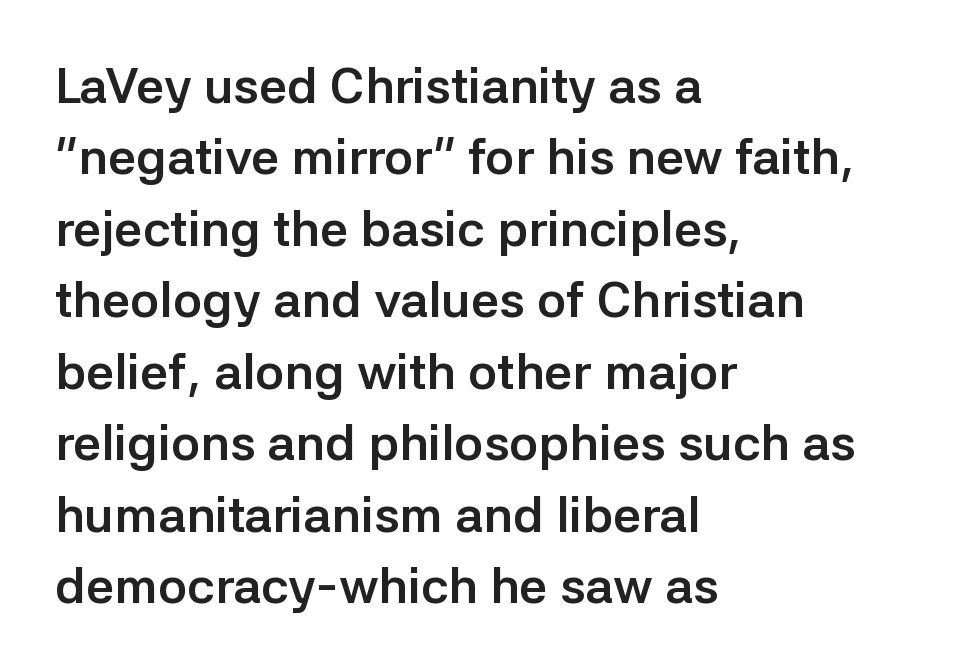
The image shows 50 px semibold sans-serif type, upright; set left-aligned, normal line spacing (1.43x), normal letter spacing, not underlined; low stroke contrast and a medium x-height.
